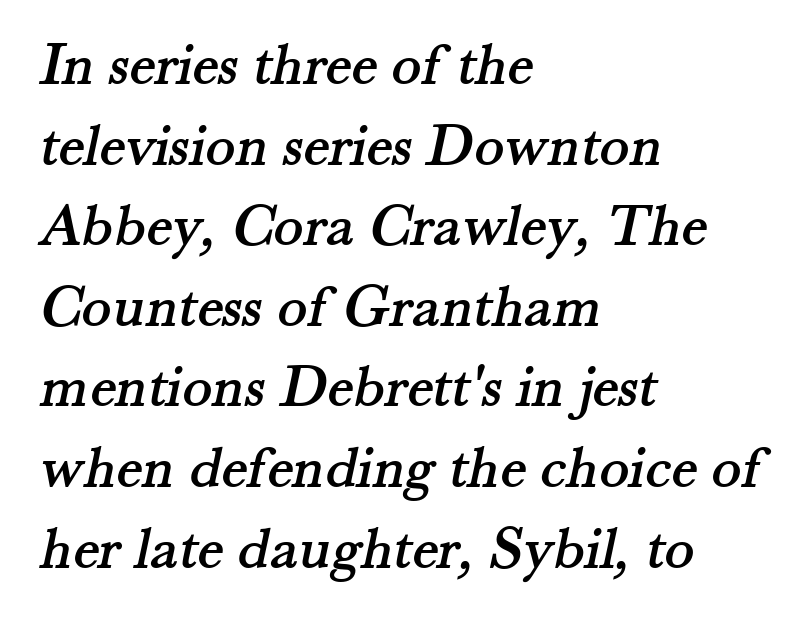
Q: Is the typeface a serif or a sans-serif typeface? A: Serif.
Q: Is the text underlined? A: No.
Q: How is the paragraph aligned? A: Left-aligned.
Q: Is the spacing between letters normal or unusually wide? A: Normal.
Q: Is the spacing between lines tight, normal or loose? A: Normal.
Q: Width (condensed, normal, or wide)? A: Normal.
Q: Stroke contrast? A: Medium.
Q: x-height? A: Small.
Q: Monospaced? A: No.
